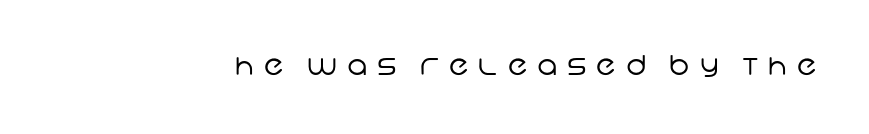
The image shows 27 px text type; set unusually wide letter spacing (+0.37 em), not underlined.
